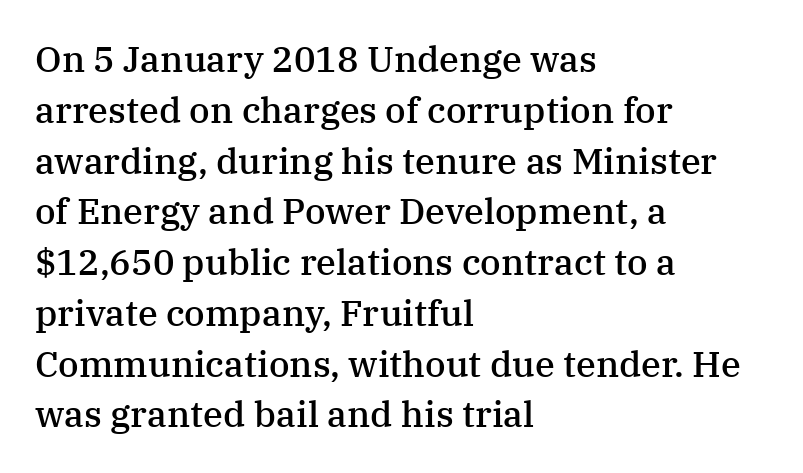
Q: Is the text bold? A: Semi-bold.
Q: Is the text italic (slanted)? A: No, it is upright.
Q: Is the typeface a serif or a sans-serif typeface? A: Serif.
Q: Is the text underlined? A: No.
Q: How is the paragraph aligned? A: Left-aligned.
Q: Is the spacing between letters normal or unusually wide? A: Normal.
Q: Is the spacing between lines tight, normal or loose? A: Normal.
Q: Width (condensed, normal, or wide)? A: Normal.
Q: Stroke contrast? A: Medium.
Q: x-height? A: Medium.
Q: Monospaced? A: No.
